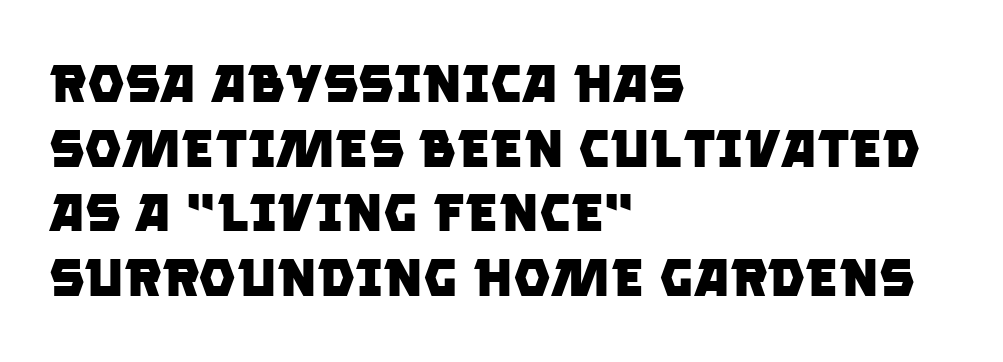
{"serif": "no", "bold": "yes", "weight": "heavy", "width": "normal", "stroke_contrast": "low", "x_height": "large", "monospaced": "no", "underline": "no", "align": "left", "line_spacing_ratio": 1.22, "letter_spacing": "normal", "letter_spacing_em": 0.0, "glyph_px": 53}
